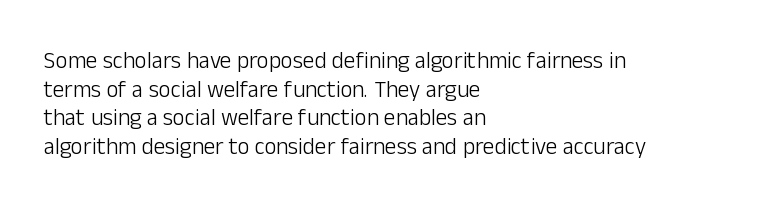
Q: Is the text bold? A: No.
Q: Is the text italic (slanted)? A: No, it is upright.
Q: Is the text underlined? A: No.
Q: How is the paragraph aligned? A: Left-aligned.
Q: Is the spacing between letters normal or unusually wide? A: Normal.
